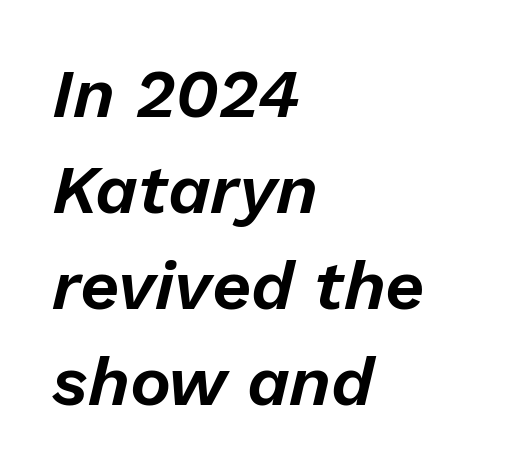
{"italic": "yes", "lean": "right", "slant_degrees": 13, "width": "normal", "stroke_contrast": "low", "x_height": "medium", "monospaced": "no", "underline": "no", "align": "left", "line_spacing": "normal", "line_spacing_ratio": 1.39, "letter_spacing": "normal", "letter_spacing_em": 0.0, "glyph_px": 69}
